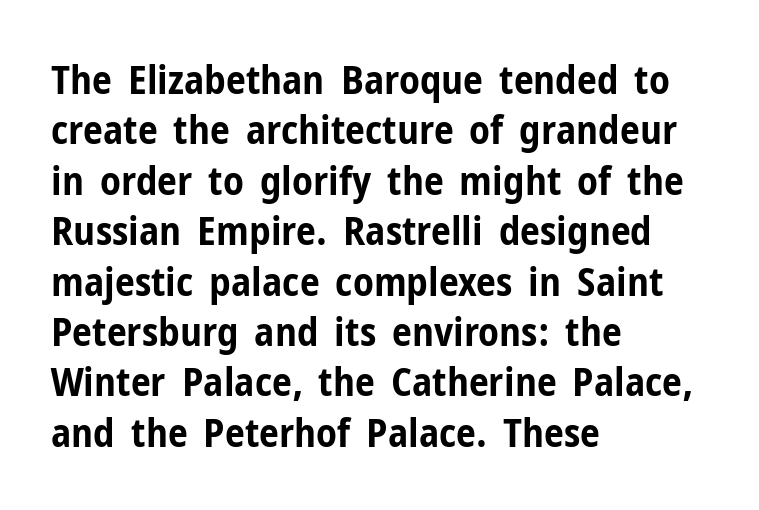
Does the weight exceed regular? Yes, all the way to bold. Does the leading feel generous? No, just average. Notice how the stems are strictly vertical — no italics here. The designer went with a sans here, leaving each stem footless. A bare baseline throughout the passage. Do the characters align in a grid? No, the font is proportional.
